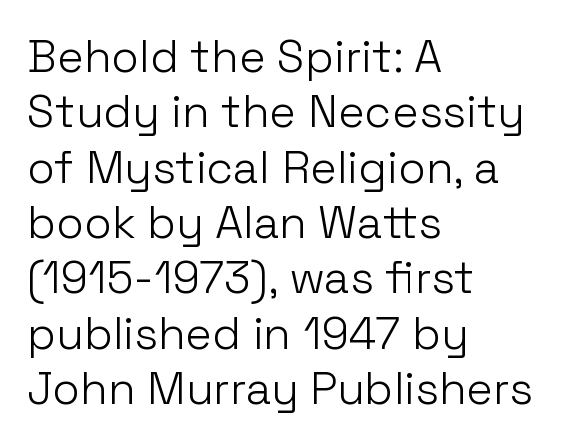
Q: Is the text bold? A: No.
Q: Is the text italic (slanted)? A: No, it is upright.
Q: Is the typeface a serif or a sans-serif typeface? A: Sans-serif.
Q: Is the text underlined? A: No.
Q: How is the paragraph aligned? A: Left-aligned.
Q: Is the spacing between letters normal or unusually wide? A: Normal.
Q: Width (condensed, normal, or wide)? A: Normal.
Q: Stroke contrast? A: Low.
Q: x-height? A: Medium.
Q: Monospaced? A: No.
